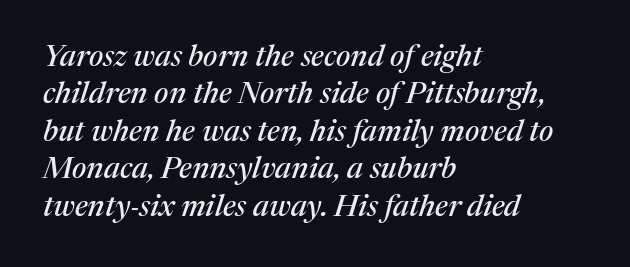
The image shows 30 px serif type, italic (leaning right); set left-aligned, normal line spacing (1.25x), normal letter spacing, not underlined; medium stroke contrast and a medium x-height.
